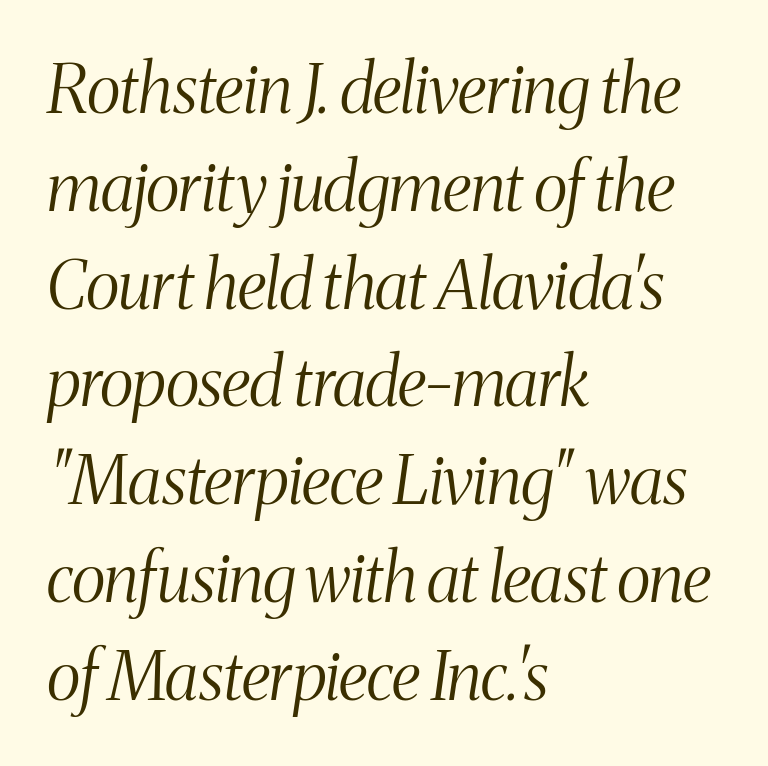
Visually the block forms a straight wall on the left and a jagged coastline on the right. Slant detected: the letters are inclined. Stems here are at most as thick as an everyday book face. Is there much room between lines? A standard amount, neither cramped nor airy. In terms of letterform style, serifs are clearly present. Descenders hang freely into open space.
